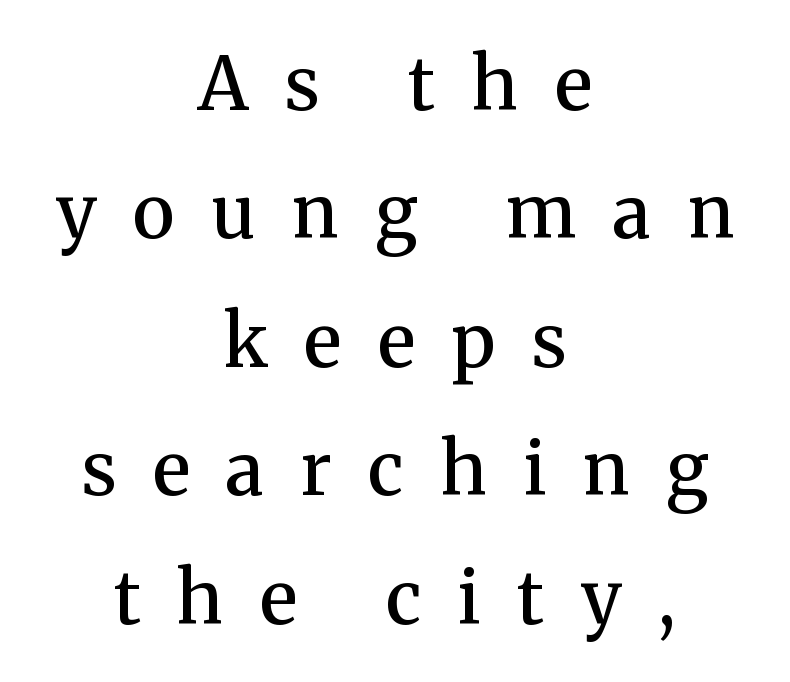
The image shows 73 px semibold serif type, upright; set centered, line spacing 1.76x, unusually wide letter spacing (+0.5 em), not underlined; medium stroke contrast and a medium x-height.
